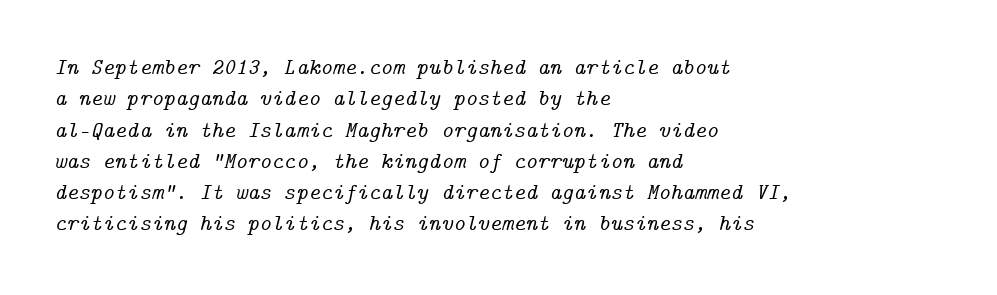
Yep, that's italic — everything's leaning. No word sits above an underline. The lines sit at an ordinary, default distance from one another. Left-aligned paragraph, ragged on the right. This sample uses plain, unmodified letter spacing.
